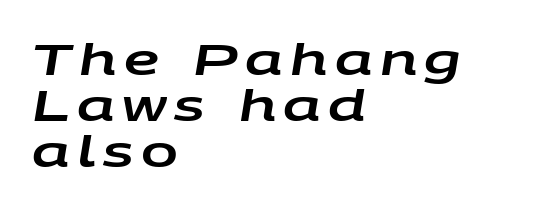
Looks like regular typesetting: each glyph gets only the width it needs. Closely set lines give the paragraph a compact silhouette. Compared with a centered layout, this one pins lines to the left instead. Yep, that's italic — everything's leaning. Clear beneath every line of the passage.
